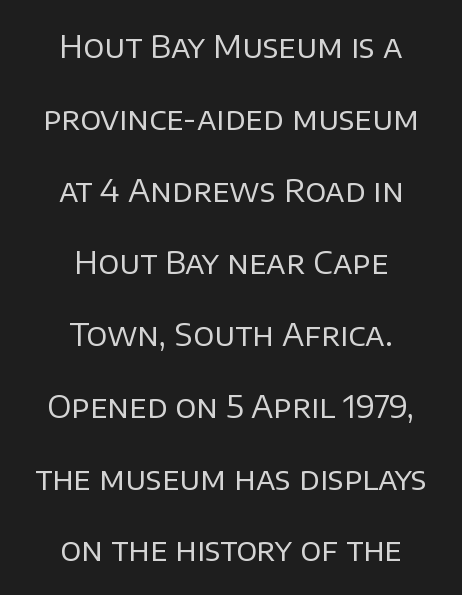
The image shows 31 px regular-weight sans-serif type, upright; set centered, loose line spacing (2.32x), normal letter spacing, not underlined; low stroke contrast and a large x-height.
